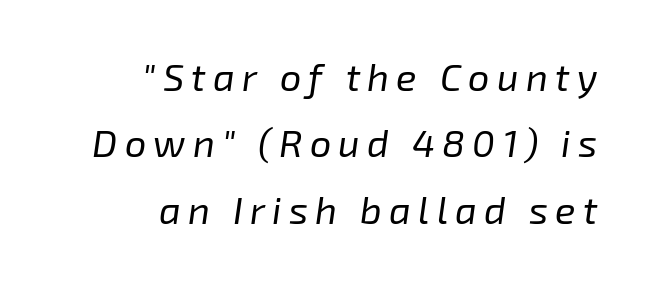
Do the characters align in a grid? No, the font is proportional. Stems here are at most as thick as an everyday book face. Every character sits at an angle, as italics do. Decoration check: the copy has no underline. Visually the block forms a straight wall on the right and a jagged coastline on the left.
